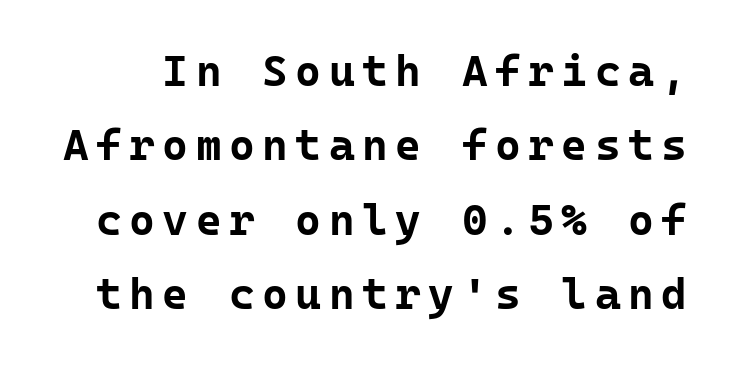
The image shows 44 px bold sans-serif type, upright, monospaced; set normal line spacing (1.69x), not underlined; low stroke contrast and a medium x-height.
